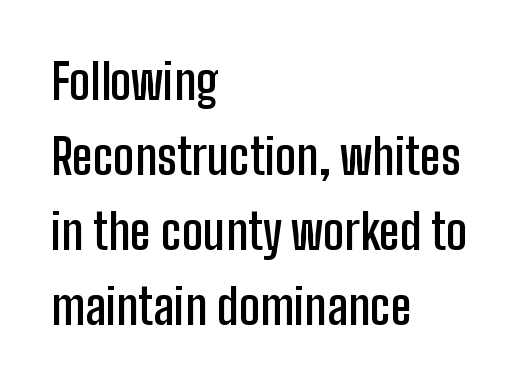
The image shows 49 px semibold, condensed sans-serif type, upright; set left-aligned, normal line spacing (1.53x), normal letter spacing, not underlined; low stroke contrast and a medium x-height.
